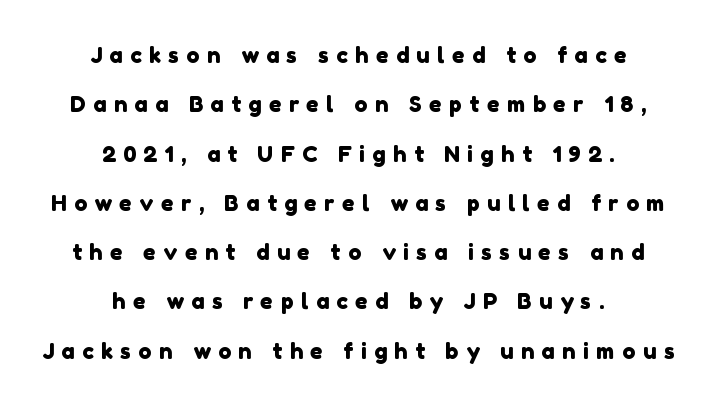
The foot of each line stays bare and open. Each new line begins a long way beneath the previous one. Which margin do the lines hug? Neither — every line sits in the middle. This rendering widens character spacing well past its baseline value.
